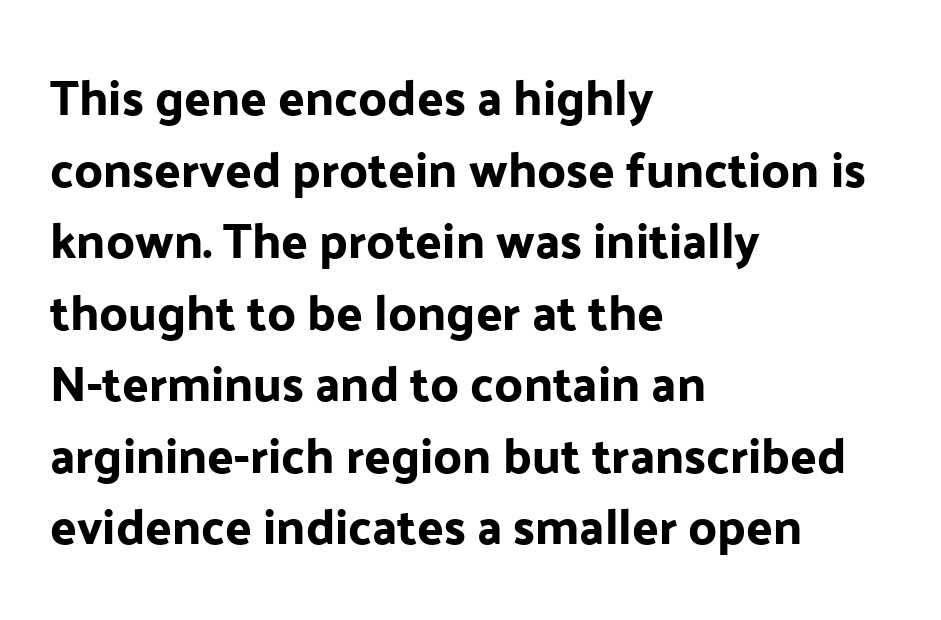
{"serif": "no", "italic": "no", "width": "normal", "stroke_contrast": "low", "x_height": "medium", "monospaced": "no", "underline": "no", "align": "left", "line_spacing": "normal", "line_spacing_ratio": 1.46, "letter_spacing": "normal", "letter_spacing_em": 0.0, "glyph_px": 49}
